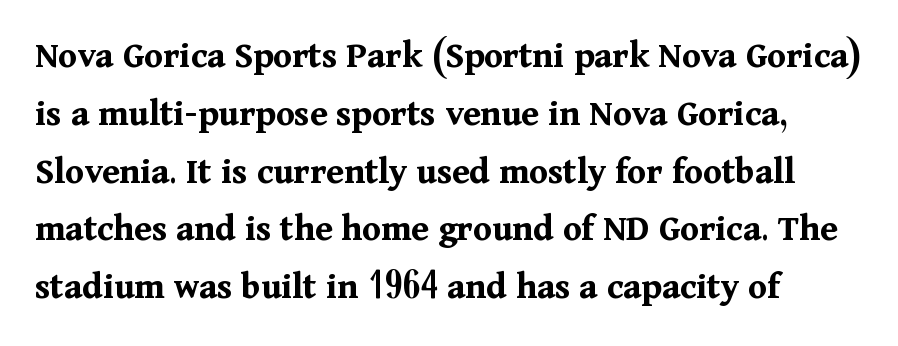
Q: Is the text bold? A: Yes.
Q: Is the text italic (slanted)? A: No, it is upright.
Q: Is the typeface a serif or a sans-serif typeface? A: Serif.
Q: Is the text underlined? A: No.
Q: How is the paragraph aligned? A: Left-aligned.
Q: Is the spacing between letters normal or unusually wide? A: Normal.
Q: Is the spacing between lines tight, normal or loose? A: Normal.
Q: Width (condensed, normal, or wide)? A: Normal.
Q: Stroke contrast? A: Medium.
Q: x-height? A: Medium.
Q: Monospaced? A: No.
